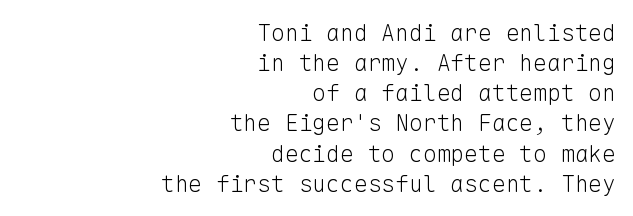
This sample keeps an unexceptional amount of space between lines. Observe the ordinary spacing: letters are neighbours, not strangers. The lettering stays uniformly vertical, giving the passage a roman look. Check the space under the baseline: it is left empty. Alignment: flush right.
